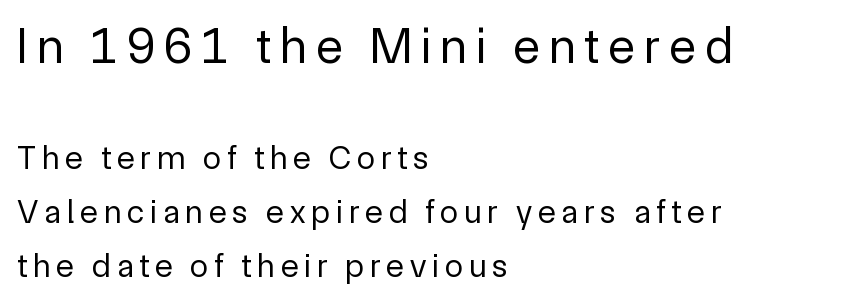
{"serif": "no", "italic": "no", "bold": "no", "weight": "regular", "width": "normal", "x_height": "medium", "monospaced": "no", "underline": "no", "align": "left", "line_spacing": "normal", "line_spacing_ratio": 1.63, "larger_block": "first", "size_ratio": 1.52, "glyph_px": 50}
